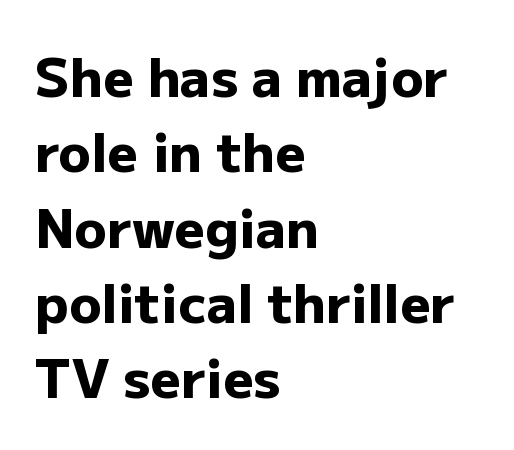
Looks like regular typesetting: each glyph gets only the width it needs. These lines are set flush left with a ragged right edge. The passage shown is typeset with a sans-serif family. What's the leading like? Ordinary, nothing unusual.
